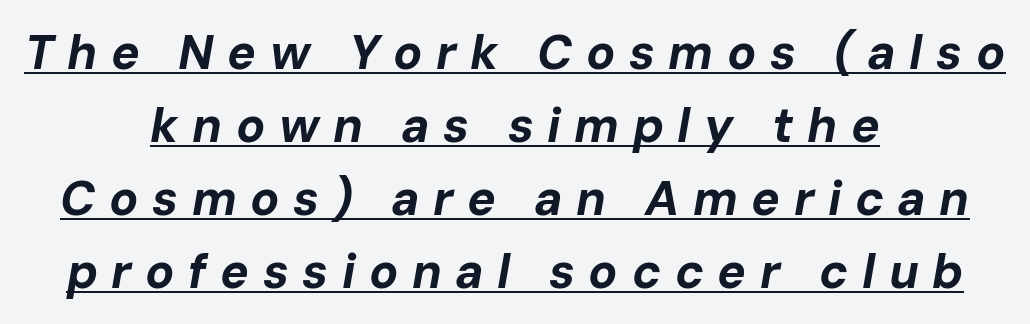
The image shows 48 px bold type, italic (leaning right); set centered, normal line spacing (1.52x), unusually wide letter spacing (+0.28 em), underlined; low stroke contrast and a medium x-height.
